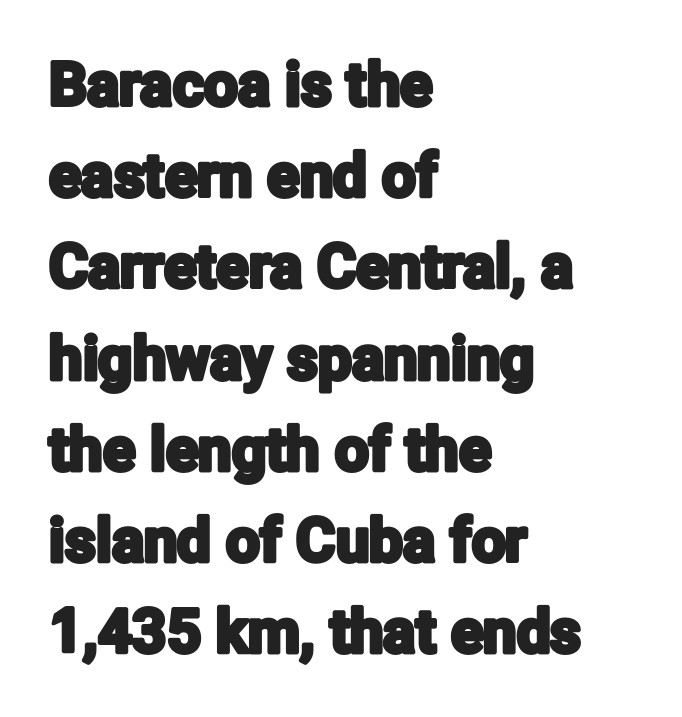
The image shows 60 px condensed sans-serif type, upright; set left-aligned, normal line spacing (1.52x), normal letter spacing, not underlined; low stroke contrast and a medium x-height.
